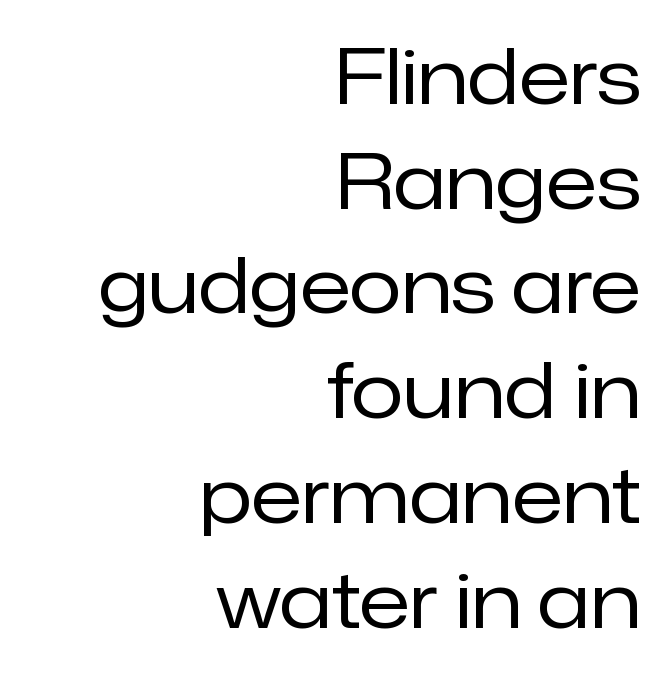
{"serif": "no", "italic": "no", "bold": "no", "weight": "regular", "width": "normal", "stroke_contrast": "low", "x_height": "medium", "monospaced": "no", "underline": "no", "align": "right", "line_spacing": "normal", "line_spacing_ratio": 1.36, "letter_spacing": "normal", "letter_spacing_em": 0.0, "glyph_px": 77}
